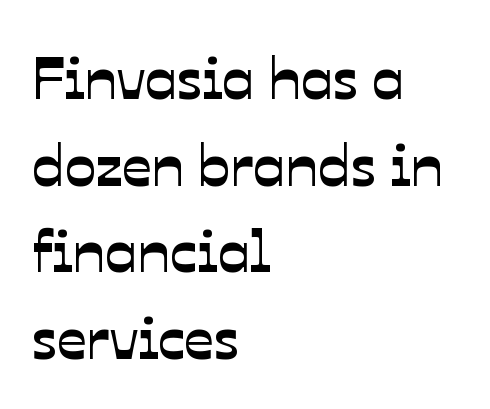
The image shows 59 px sans-serif type; set left-aligned, normal line spacing (1.47x), normal letter spacing, not underlined; low stroke contrast and a medium x-height.
